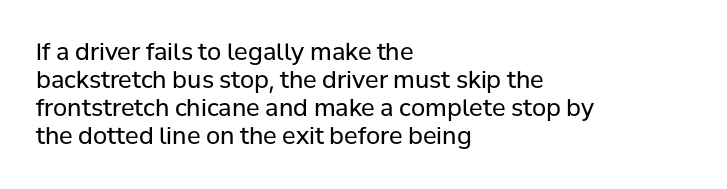
{"italic": "no", "bold": "no", "underline": "no", "align": "left", "line_spacing_ratio": 1.22, "letter_spacing": "normal", "letter_spacing_em": 0.0, "glyph_px": 23}
